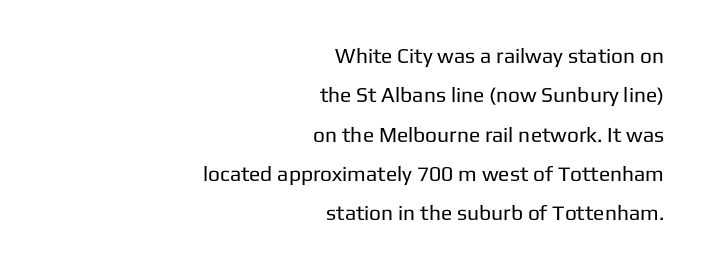
Q: Is the text bold? A: No.
Q: Is the text italic (slanted)? A: No, it is upright.
Q: Is the text underlined? A: No.
Q: How is the paragraph aligned? A: Right-aligned.
Q: Is the spacing between letters normal or unusually wide? A: Normal.
